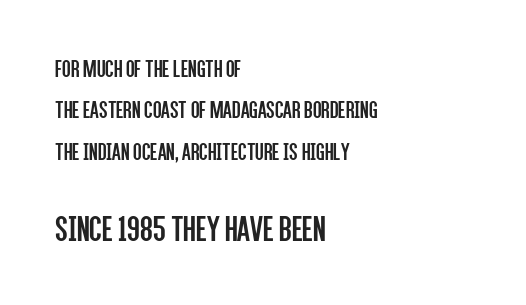
Q: Is the text bold? A: No.
Q: Is the text italic (slanted)? A: No, it is upright.
Q: Is the typeface a serif or a sans-serif typeface? A: Sans-serif.
Q: Is the text underlined? A: No.
Q: How is the paragraph aligned? A: Left-aligned.
Q: Is the spacing between letters normal or unusually wide? A: Normal.
Q: Is the spacing between lines tight, normal or loose? A: Normal.
Q: Which block of text is set in a larger size, the first (top) or the second (bottom)? A: The second (bottom) one.
Q: Width (condensed, normal, or wide)? A: Condensed.
Q: Stroke contrast? A: Low.
Q: x-height? A: Large.
Q: Monospaced? A: No.
